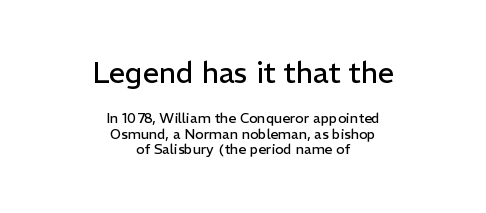
{"serif": "no", "italic": "no", "bold": "no", "weight": "regular", "width": "normal", "stroke_contrast": "low", "x_height": "medium", "monospaced": "no", "underline": "no", "align": "center", "line_spacing": "tight", "line_spacing_ratio": 1.11, "letter_spacing": "normal", "letter_spacing_em": 0.0, "larger_block": "first", "size_ratio": 2.07, "glyph_px": 29}
